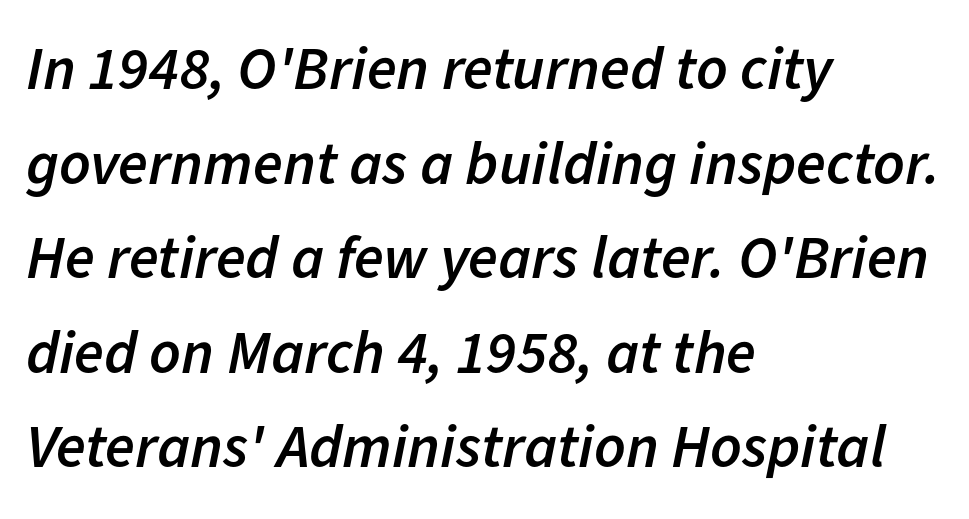
The rendering uses a semibold face; strokes are thickened but not to full bold. The lettering tilts uniformly, giving the passage an italic look. Regarding leading, the lines here are spaced in the standard way. Lines of text with bare space underneath.
